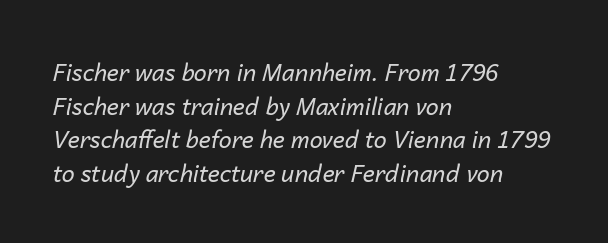
Q: Is the text bold? A: No.
Q: Is the text italic (slanted)? A: Yes, it leans right by about 14 degrees.
Q: Is the text underlined? A: No.
Q: How is the paragraph aligned? A: Left-aligned.
Q: Is the spacing between letters normal or unusually wide? A: Normal.
Q: Is the spacing between lines tight, normal or loose? A: Normal.
